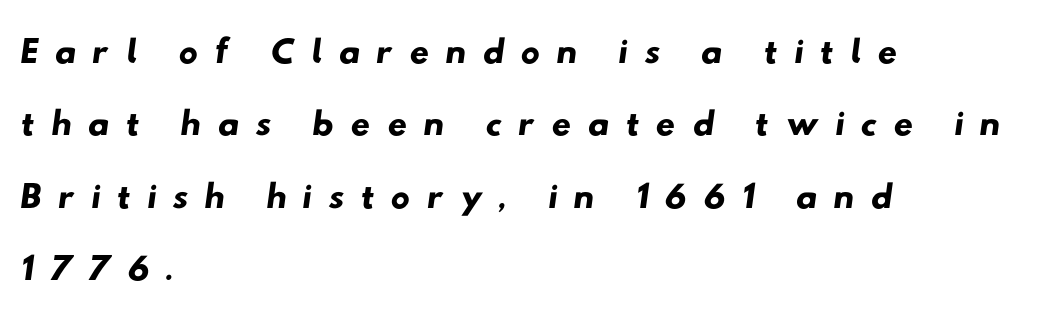
The image shows 54 px wide sans-serif type; set left-aligned, normal line spacing (1.34x), unusually wide letter spacing (+0.29 em), not underlined; low stroke contrast and a small x-height.
